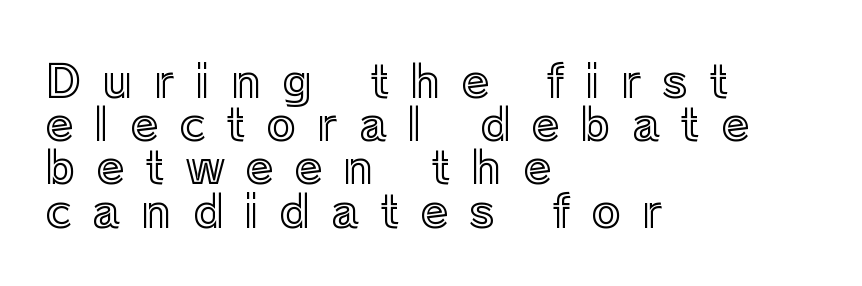
Tall strokes in this sample are plumb rather than angled. The setting favours the left margin, as ordinary paragraphs usually do. Here the glyphs are tracked loosely, breaking word shapes into spaced letters. Think of a printed novel: that variable character pitch is what you see here.
